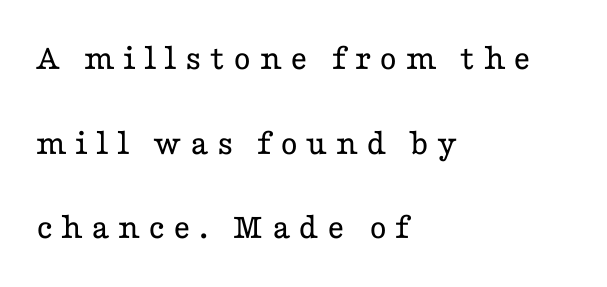
The image shows 37 px regular-weight, wide serif type, upright; set left-aligned, loose line spacing (2.29x), unusually wide letter spacing (+0.22 em), not underlined; low stroke contrast and a medium x-height.
